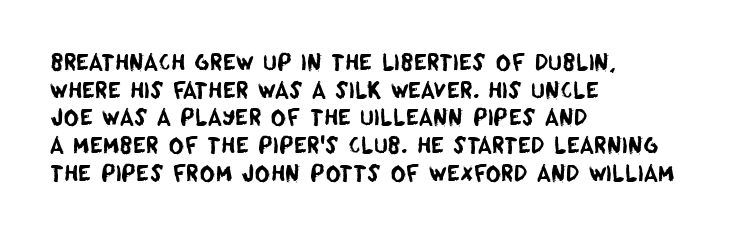
The image shows 21 px text type; set left-aligned, normal line spacing (1.32x), normal letter spacing, not underlined.
